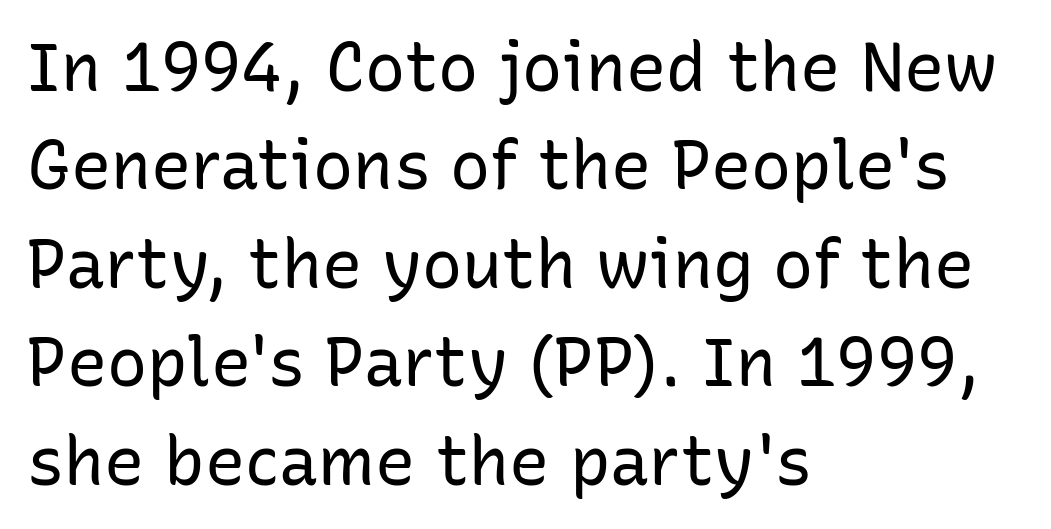
{"serif": "no", "italic": "no", "bold": "no", "weight": "regular", "width": "normal", "stroke_contrast": "low", "x_height": "medium", "monospaced": "no", "underline": "no", "align": "left", "line_spacing": "normal", "line_spacing_ratio": 1.47, "letter_spacing": "normal", "letter_spacing_em": 0.0, "glyph_px": 67}
